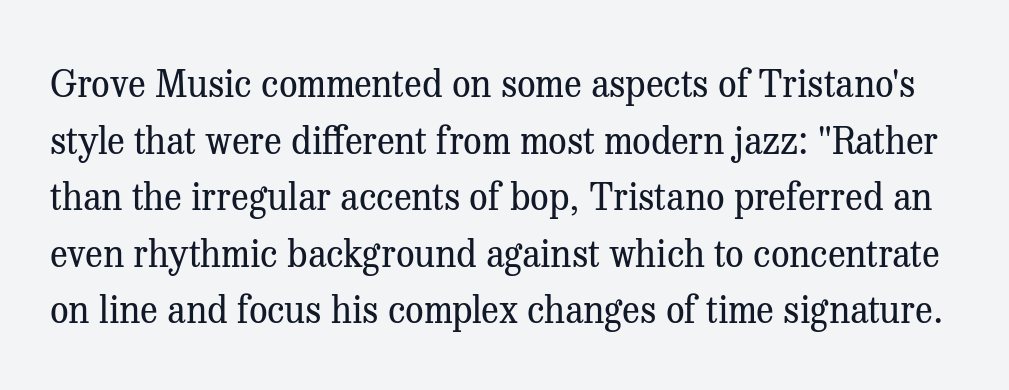
{"serif": "yes", "italic": "no", "bold": "no", "weight": "regular", "width": "normal", "stroke_contrast": "medium", "x_height": "medium", "monospaced": "no", "underline": "no", "line_spacing": "normal", "line_spacing_ratio": 1.53, "letter_spacing": "normal", "letter_spacing_em": 0.0, "glyph_px": 37}
